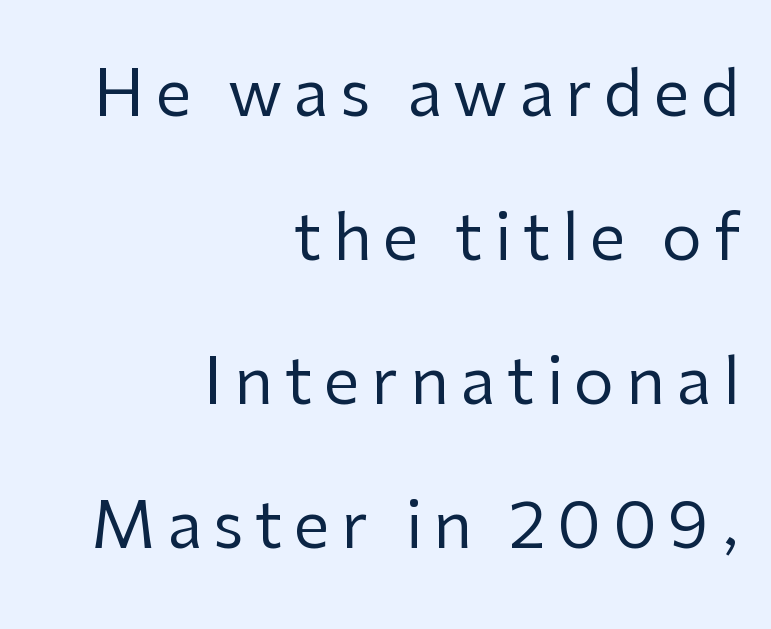
{"serif": "no", "italic": "no", "bold": "no", "weight": "regular", "width": "normal", "stroke_contrast": "low", "x_height": "medium", "monospaced": "no", "underline": "no", "align": "right", "line_spacing": "loose", "line_spacing_ratio": 2.25, "glyph_px": 64}
